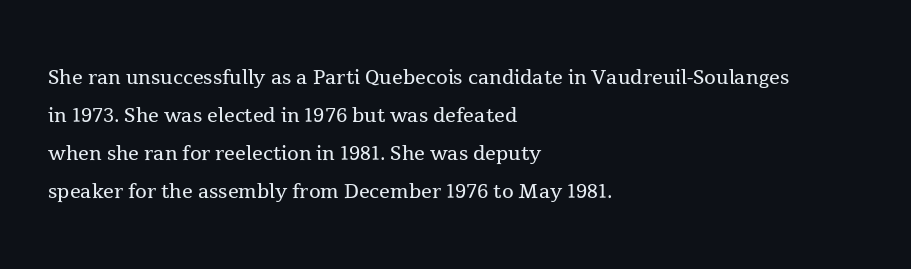
{"italic": "no", "bold": "no", "underline": "no", "align": "left", "line_spacing": "normal", "line_spacing_ratio": 1.41, "letter_spacing": "normal", "letter_spacing_em": 0.0, "glyph_px": 27}
